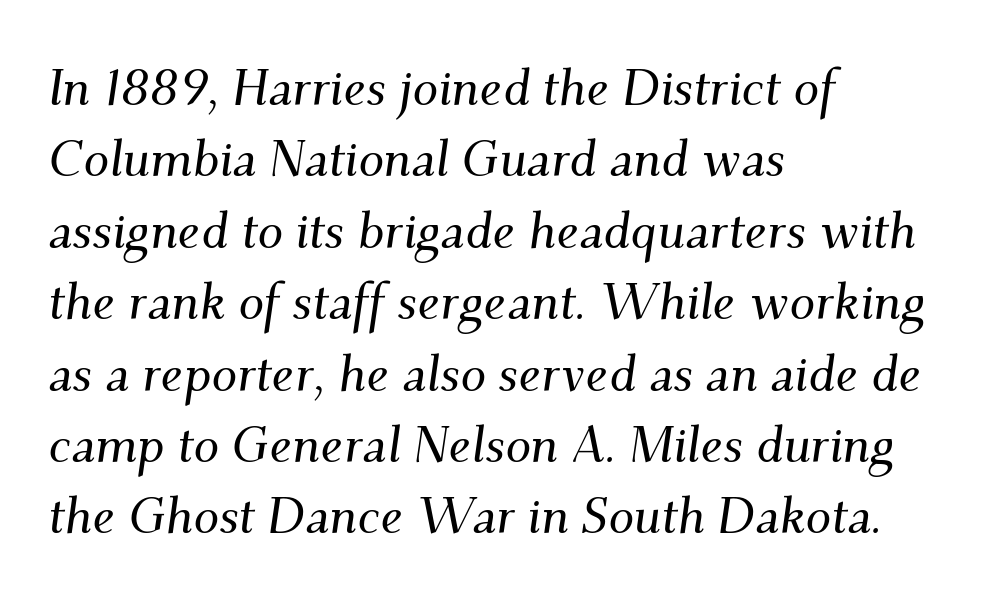
The glyphs look as if they've been sheared to an angle. Compared with typical paragraphs, the rows here are spaced about the same. Here the glyphs are tracked normally, forming tight word shapes. One-word summary of the alignment: left. This is serif lettering, the kind often seen in printed books. A clean baseline with only descenders dipping below it.
